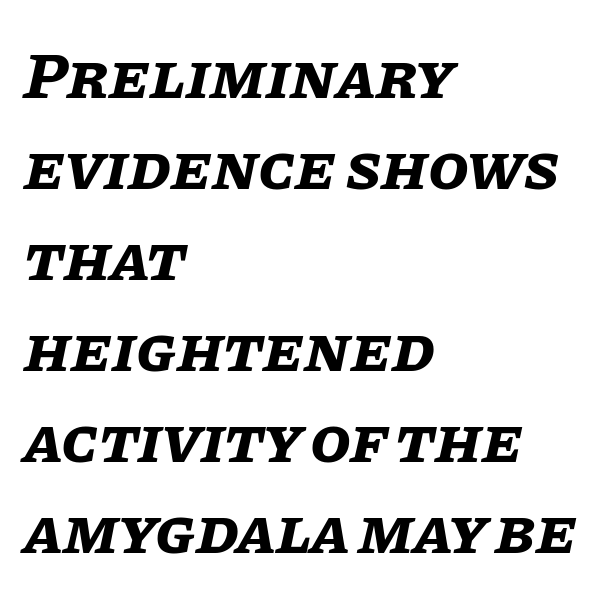
Q: Is the text bold? A: Yes.
Q: Is the text italic (slanted)? A: Yes, it leans right by about 11 degrees.
Q: Is the text underlined? A: No.
Q: How is the paragraph aligned? A: Left-aligned.
Q: Is the spacing between letters normal or unusually wide? A: Normal.
Q: Is the spacing between lines tight, normal or loose? A: Normal.
Q: Width (condensed, normal, or wide)? A: Normal.
Q: Stroke contrast? A: Low.
Q: x-height? A: Large.
Q: Monospaced? A: No.
